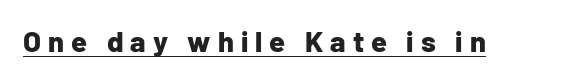
Q: Is the text bold? A: Yes.
Q: Is the text italic (slanted)? A: No, it is upright.
Q: Is the typeface a serif or a sans-serif typeface? A: Sans-serif.
Q: Is the text underlined? A: Yes.
Q: Is the spacing between letters normal or unusually wide? A: Unusually wide.
Q: Width (condensed, normal, or wide)? A: Normal.
Q: Stroke contrast? A: Low.
Q: x-height? A: Medium.
Q: Monospaced? A: No.
